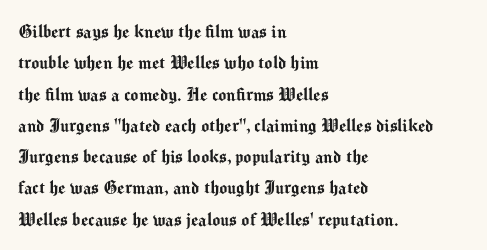
The compositor pushed each line to the left boundary. The designer left line spacing at the default. The rendering keeps characters at their native spacing. No italicization has been applied; the sample stays upright. Clear beneath every line of the passage.
